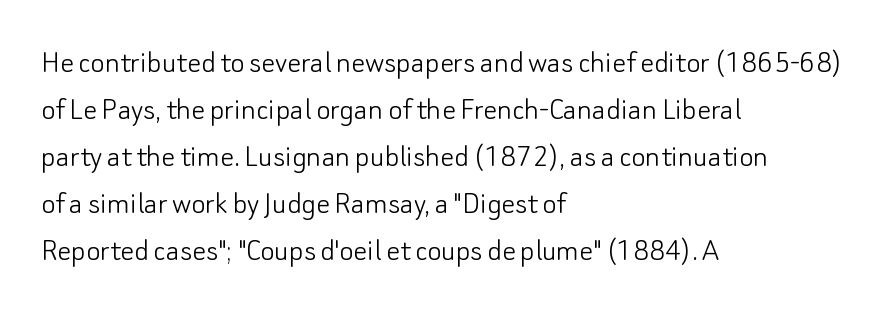
{"serif": "no", "italic": "no", "bold": "no", "weight": "light", "width": "normal", "stroke_contrast": "low", "x_height": "small", "monospaced": "no", "underline": "no", "align": "left", "line_spacing": "normal", "line_spacing_ratio": 1.38, "letter_spacing": "normal", "letter_spacing_em": 0.0, "glyph_px": 34}
